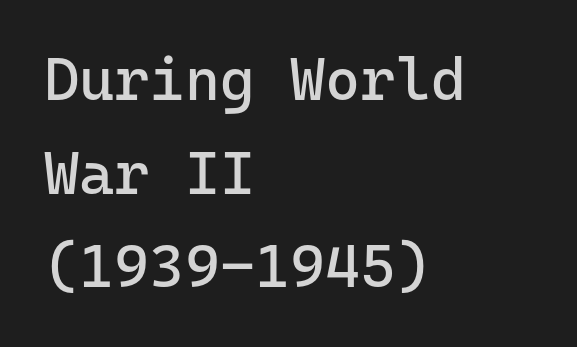
No heavy texture on the line: the type isn't bold. Is this a fixed-width face? Yes — each glyph sits in an identical cell. Summary of vertical rhythm: regular, with standard interline spacing. The gaps between neighbouring characters are ordinary and unremarkable.
